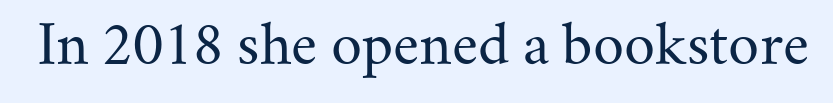
This sample uses an upright cut, with every glyph sitting square on the baseline. Descenders are the only things crossing below the line. Check where the strokes stop: tiny serifs finish them off. Each stroke keeps to a modest, everyday thickness or less.
